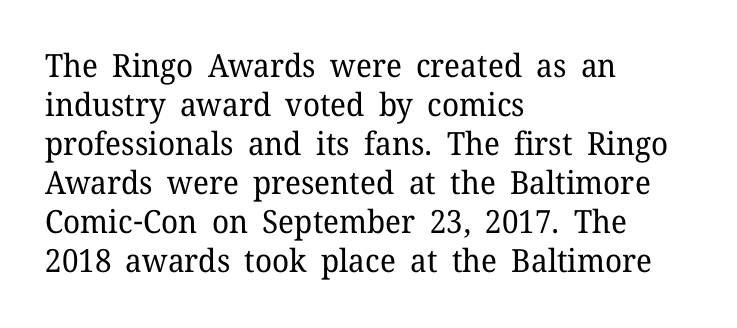
Q: Is the text bold? A: No.
Q: Is the text italic (slanted)? A: No, it is upright.
Q: Is the typeface a serif or a sans-serif typeface? A: Serif.
Q: Is the text underlined? A: No.
Q: How is the paragraph aligned? A: Left-aligned.
Q: Is the spacing between letters normal or unusually wide? A: Normal.
Q: Width (condensed, normal, or wide)? A: Normal.
Q: Stroke contrast? A: Low.
Q: x-height? A: Medium.
Q: Monospaced? A: No.
